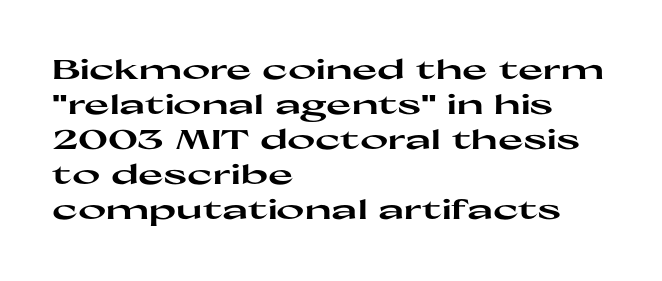
{"italic": "no", "bold": "yes", "underline": "no", "align": "left", "line_spacing": "normal", "line_spacing_ratio": 1.3, "letter_spacing": "normal", "letter_spacing_em": 0.0, "glyph_px": 27}
